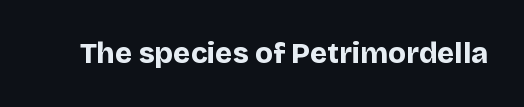
Underlining? Definitely not there. This rendering employs a face without finishing strokes, i.e., a sans-serif. These words are printed bold, with thick strokes throughout. Tracking here is standard; glyphs follow each other at the usual distance. A typesetter would call this proportional, since set widths differ per character. Nope, not italic — everything's standing straight.
